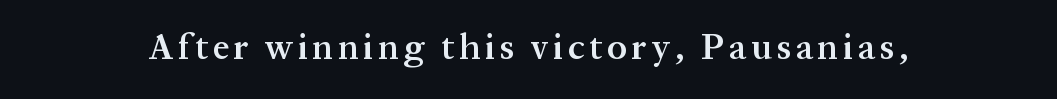
The image shows 36 px semibold serif type, upright; set not underlined; medium stroke contrast and a medium x-height.
